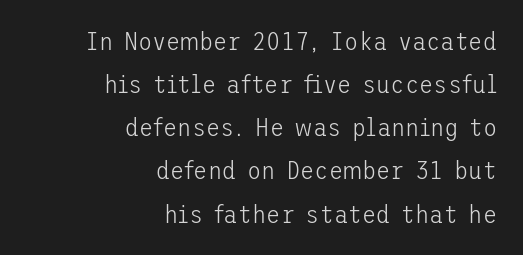
The image shows 26 px text type, upright; set right-aligned, normal line spacing (1.66x), normal letter spacing, not underlined.
